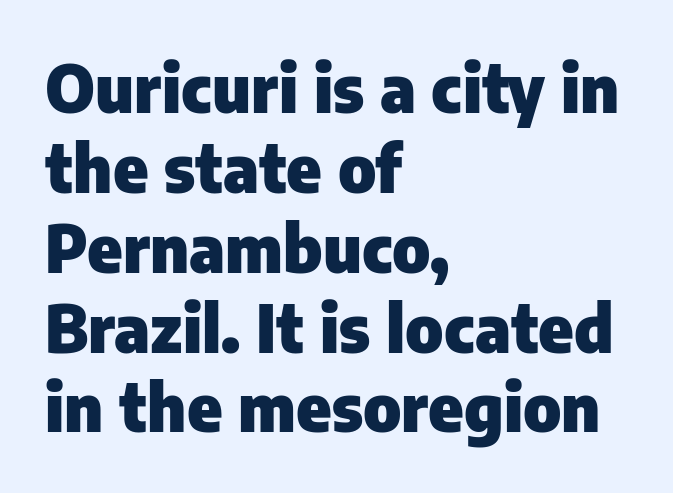
{"serif": "no", "italic": "no", "bold": "yes", "weight": "heavy", "width": "normal", "stroke_contrast": "low", "x_height": "medium", "monospaced": "no", "underline": "no", "align": "left", "line_spacing_ratio": 1.21, "letter_spacing": "normal", "letter_spacing_em": 0.0, "glyph_px": 66}
